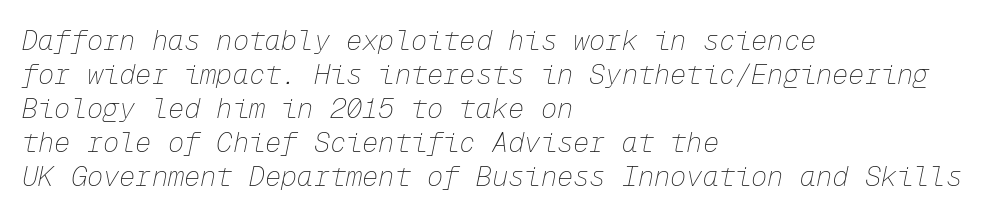
{"italic": "yes", "lean": "right", "slant_degrees": 12, "bold": "no", "underline": "no", "align": "left", "line_spacing": "normal", "line_spacing_ratio": 1.26, "letter_spacing": "normal", "letter_spacing_em": 0.0, "glyph_px": 27}
